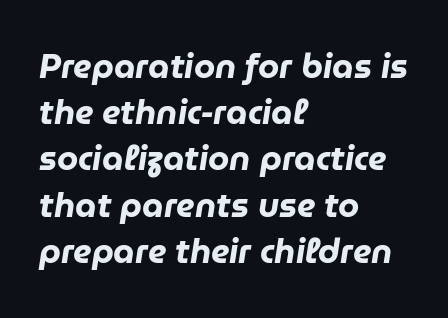
{"italic": "yes", "lean": "right", "slant_degrees": 9, "bold": "yes", "weight": "heavy", "width": "normal", "stroke_contrast": "low", "x_height": "medium", "monospaced": "no", "underline": "no", "align": "left", "line_spacing": "normal", "line_spacing_ratio": 1.36, "letter_spacing": "normal", "letter_spacing_em": 0.0, "glyph_px": 34}
